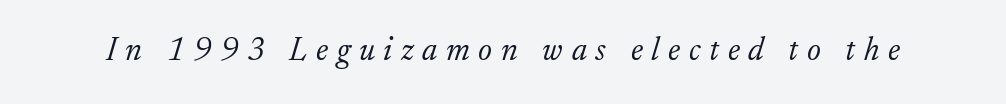
Q: Is the text bold? A: No.
Q: Is the text italic (slanted)? A: Yes, it leans right by about 17 degrees.
Q: Is the typeface a serif or a sans-serif typeface? A: Serif.
Q: Is the text underlined? A: No.
Q: Is the spacing between letters normal or unusually wide? A: Unusually wide.
Q: Width (condensed, normal, or wide)? A: Normal.
Q: Stroke contrast? A: Low.
Q: x-height? A: Small.
Q: Monospaced? A: No.
